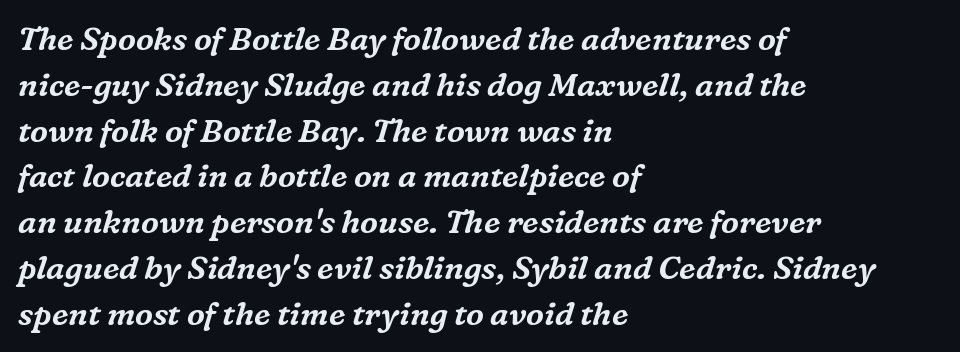
Type without underlining. The rendering uses natural spacing where letterforms have individual widths. Each line starts at the same left margin while the right side varies. The letters sit at their default tracking, neither squeezed nor spread.
